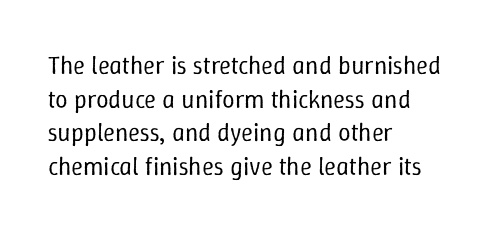
Honestly, there is no underline to notice here at all. When letters stand straight like this, we call the style roman or upright. The passage shown stacks its lines at a standard gap. Horizontal alignment here is leftward, the default for most running prose. Ink coverage per letter is moderate at most.
